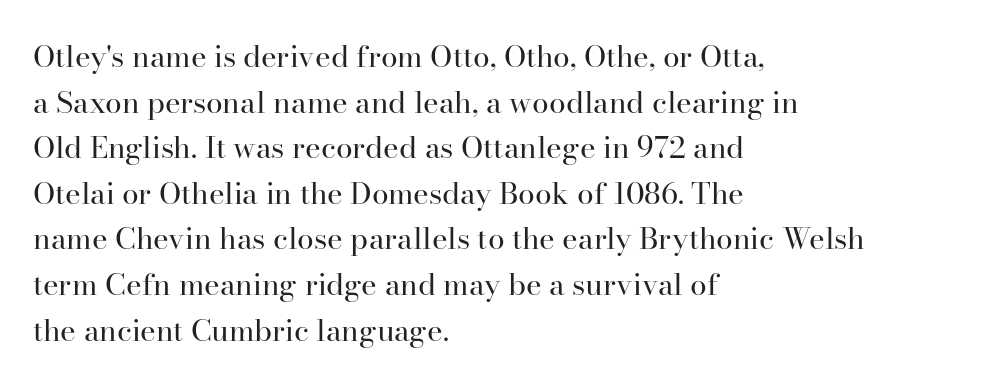
Q: Is the text bold? A: No.
Q: Is the text italic (slanted)? A: No, it is upright.
Q: Is the typeface a serif or a sans-serif typeface? A: Serif.
Q: Is the text underlined? A: No.
Q: How is the paragraph aligned? A: Left-aligned.
Q: Is the spacing between letters normal or unusually wide? A: Normal.
Q: Is the spacing between lines tight, normal or loose? A: Normal.
Q: Width (condensed, normal, or wide)? A: Normal.
Q: Stroke contrast? A: High.
Q: x-height? A: Small.
Q: Monospaced? A: No.
